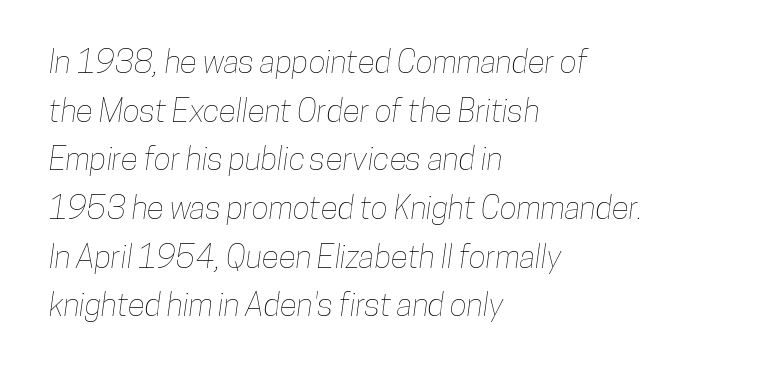
The letters advance in unequal steps, a hallmark of proportional type. The line texture is even and compact thanks to regular tracking. Casual observation: everything's shoved over to the left. The rows are spaced the way most documents space them. Words float on clear page, feet unadorned.
